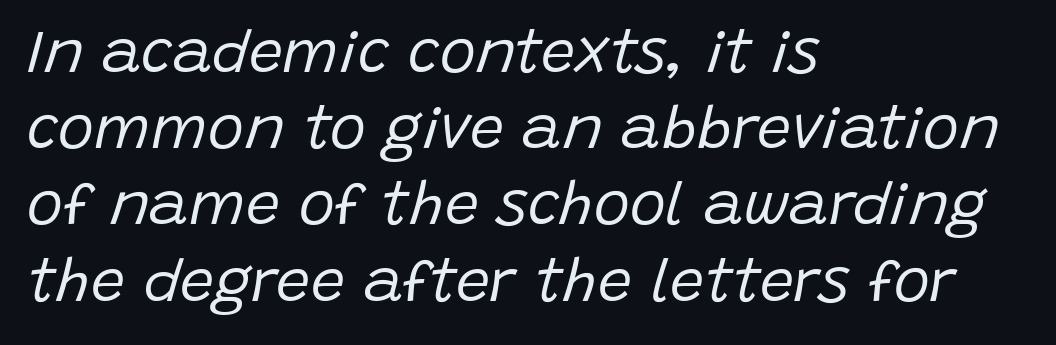
The image shows 61 px regular-weight type, italic (leaning right); set left-aligned, normal line spacing (1.25x), normal letter spacing, not underlined; low stroke contrast and a large x-height.
